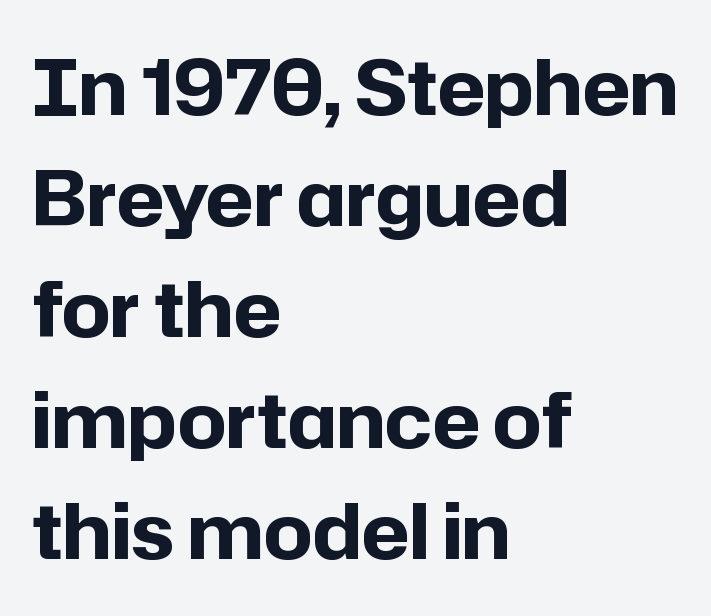
The image shows 76 px bold sans-serif type, upright; set left-aligned, normal line spacing (1.46x), normal letter spacing, not underlined; low stroke contrast and a medium x-height.
